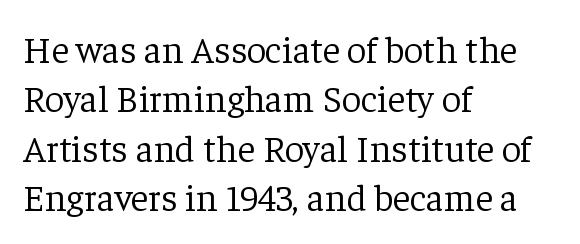
{"serif": "yes", "italic": "no", "bold": "no", "weight": "light", "width": "normal", "stroke_contrast": "low", "x_height": "medium", "monospaced": "no", "underline": "no", "align": "left", "line_spacing": "normal", "line_spacing_ratio": 1.3, "letter_spacing": "normal", "letter_spacing_em": 0.0, "glyph_px": 38}
